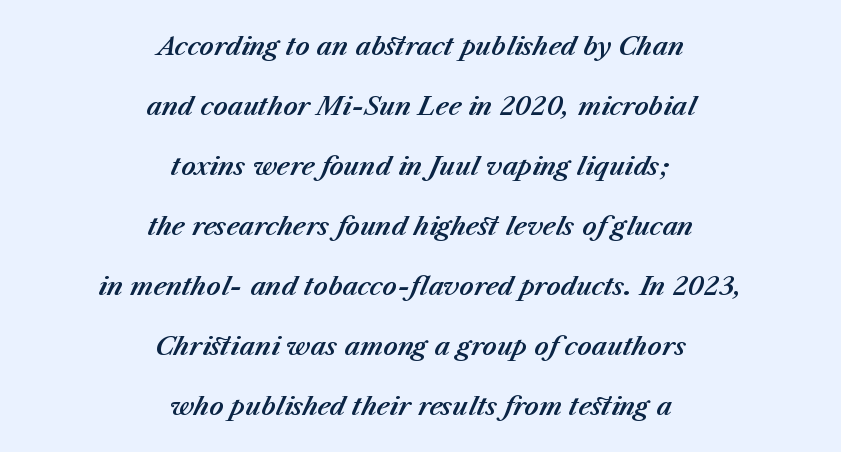
{"italic": "yes", "lean": "right", "slant_degrees": 23, "underline": "no", "align": "center", "line_spacing": "loose", "line_spacing_ratio": 2.4, "letter_spacing": "normal", "letter_spacing_em": 0.0, "glyph_px": 25}
